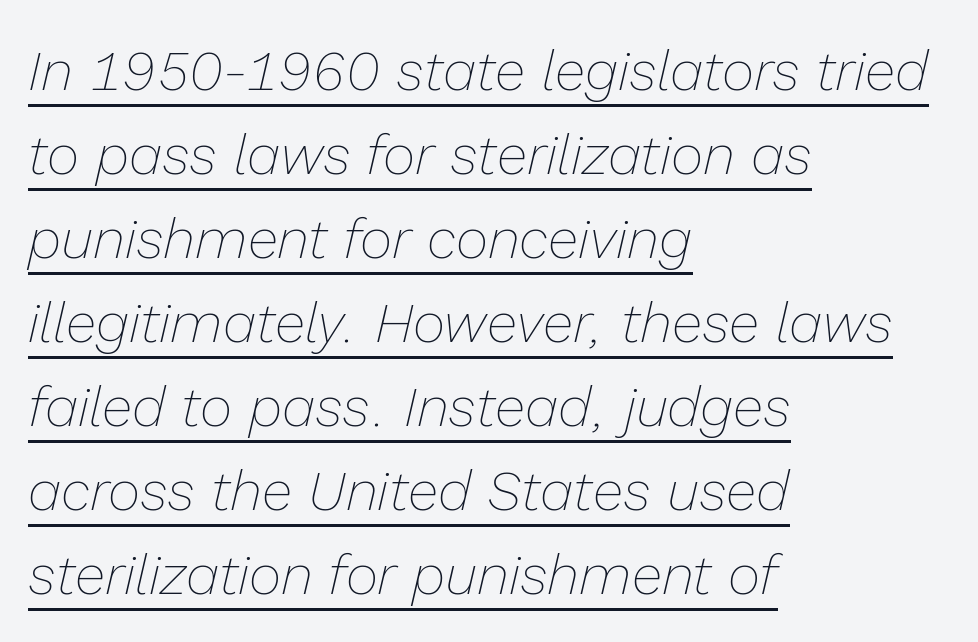
The image shows 56 px thin type, italic (leaning right); set left-aligned, normal line spacing (1.5x), normal letter spacing, underlined; low stroke contrast and a medium x-height.
